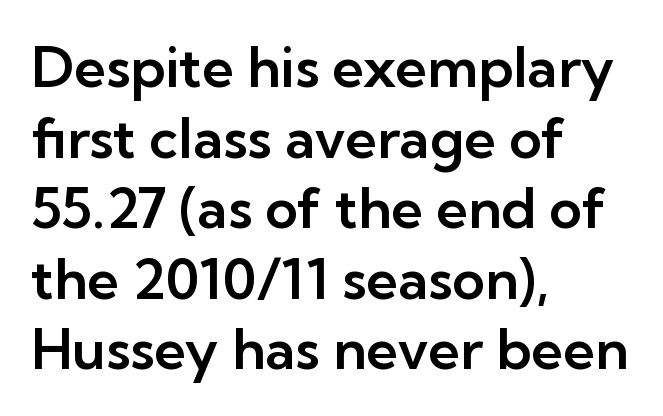
{"serif": "no", "italic": "no", "width": "normal", "stroke_contrast": "low", "x_height": "medium", "monospaced": "no", "underline": "no", "align": "left", "line_spacing": "normal", "line_spacing_ratio": 1.26, "letter_spacing": "normal", "letter_spacing_em": 0.0, "glyph_px": 56}
